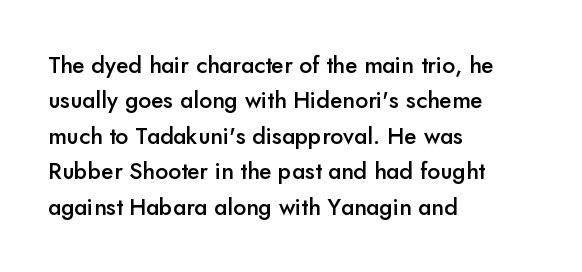
The image shows 23 px text type, upright; set left-aligned, normal line spacing (1.54x), normal letter spacing, not underlined.
